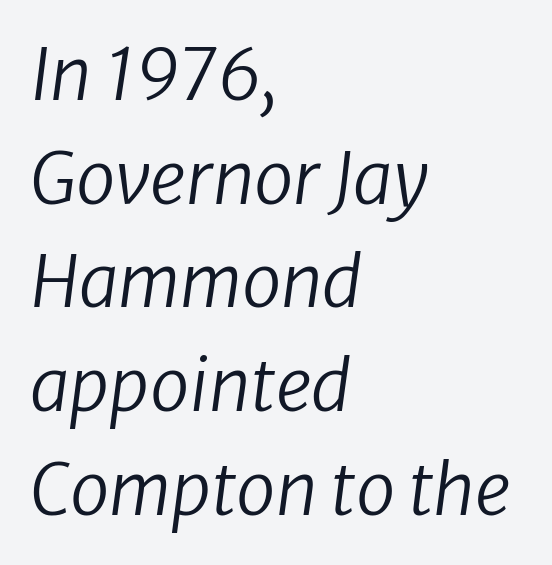
Quick note: italic. Character widths vary here, with narrow letters taking less room than wide ones. This sample uses plain, unmodified letter spacing. These lines stack with their left ends in a neat column.
